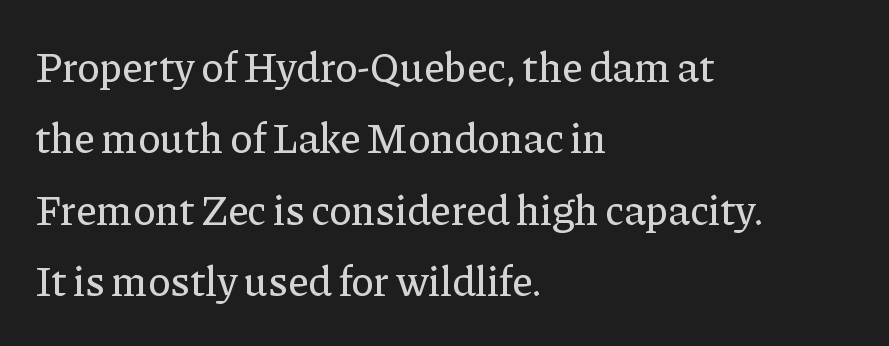
Q: Is the text italic (slanted)? A: No, it is upright.
Q: Is the typeface a serif or a sans-serif typeface? A: Serif.
Q: Is the text underlined? A: No.
Q: How is the paragraph aligned? A: Left-aligned.
Q: Is the spacing between letters normal or unusually wide? A: Normal.
Q: Is the spacing between lines tight, normal or loose? A: Normal.
Q: Width (condensed, normal, or wide)? A: Normal.
Q: Stroke contrast? A: Low.
Q: x-height? A: Medium.
Q: Monospaced? A: No.
